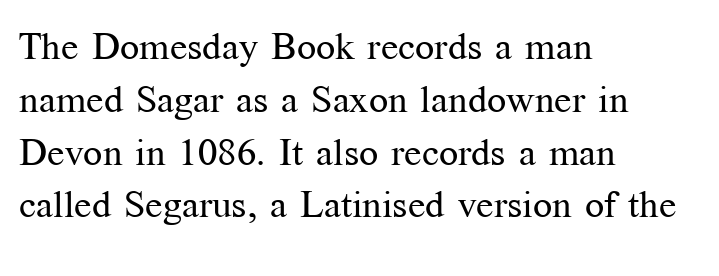
The compositor pushed each line to the left boundary. Type style note: has serifs. Short note: letters normally spaced. The rendering uses natural spacing where letterforms have individual widths. The letters stand straight up with perfectly vertical stems. These lines sit exactly where default settings would place them.
